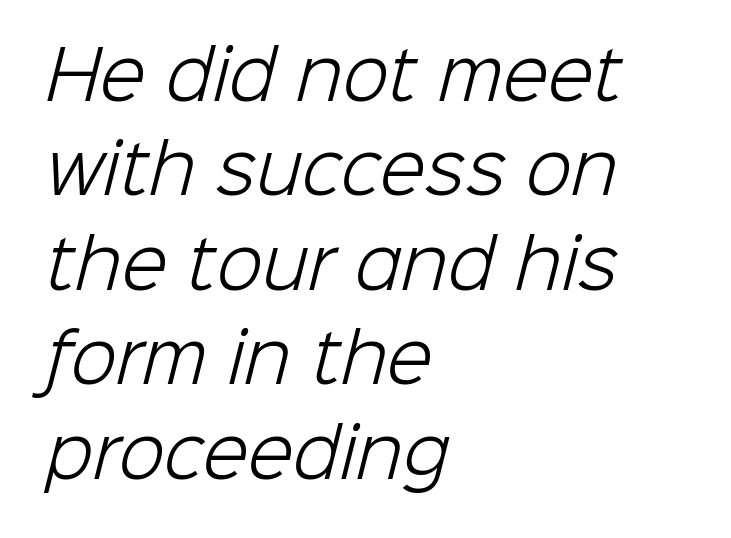
{"serif": "no", "bold": "no", "weight": "light", "width": "normal", "stroke_contrast": "low", "x_height": "medium", "monospaced": "no", "underline": "no", "align": "left", "line_spacing": "normal", "line_spacing_ratio": 1.41, "letter_spacing": "normal", "letter_spacing_em": 0.0, "glyph_px": 67}
